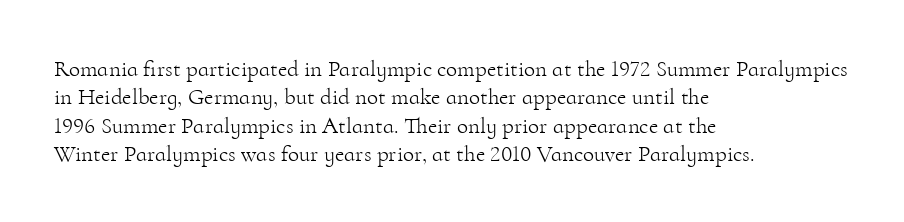
Q: Is the text bold? A: No.
Q: Is the text italic (slanted)? A: No, it is upright.
Q: Is the text underlined? A: No.
Q: How is the paragraph aligned? A: Left-aligned.
Q: Is the spacing between letters normal or unusually wide? A: Normal.
